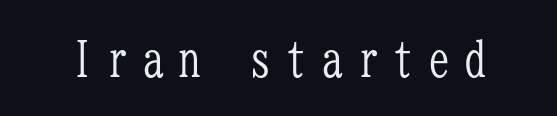
The type is letterspaced generously, with wide tracking. Serifs: yes, visible at the terminals of the letterforms. Stroke mass is kept to a normal reading level or below. The foot of each line stays bare and open. Is this a fixed-width face? Yes — each glyph sits in an identical cell. A typesetter would mark this as roman, not italic.
